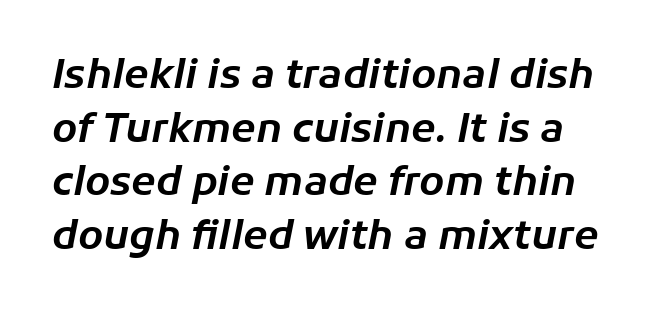
Q: Is the text italic (slanted)? A: Yes, it leans right by about 11 degrees.
Q: Is the text underlined? A: No.
Q: Is the spacing between letters normal or unusually wide? A: Normal.
Q: Is the spacing between lines tight, normal or loose? A: Normal.
Q: Width (condensed, normal, or wide)? A: Normal.
Q: Stroke contrast? A: Low.
Q: x-height? A: Medium.
Q: Monospaced? A: No.
